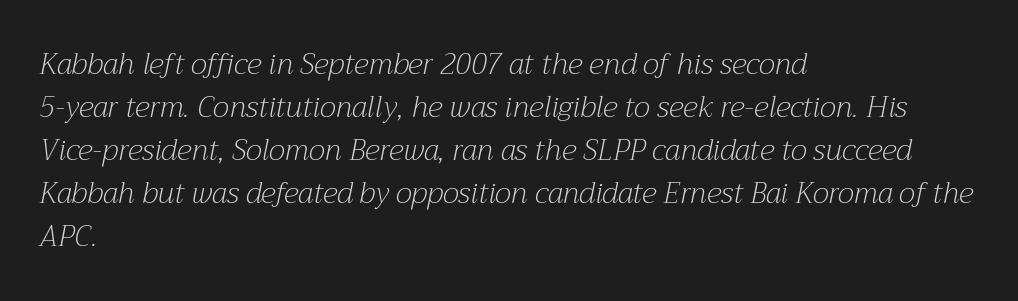
Q: Is the text bold? A: No.
Q: Is the text italic (slanted)? A: Yes, it leans right by about 12 degrees.
Q: Is the typeface a serif or a sans-serif typeface? A: Serif.
Q: Is the text underlined? A: No.
Q: How is the paragraph aligned? A: Left-aligned.
Q: Is the spacing between letters normal or unusually wide? A: Normal.
Q: Is the spacing between lines tight, normal or loose? A: Normal.
Q: Width (condensed, normal, or wide)? A: Normal.
Q: Stroke contrast? A: Medium.
Q: x-height? A: Medium.
Q: Monospaced? A: No.
